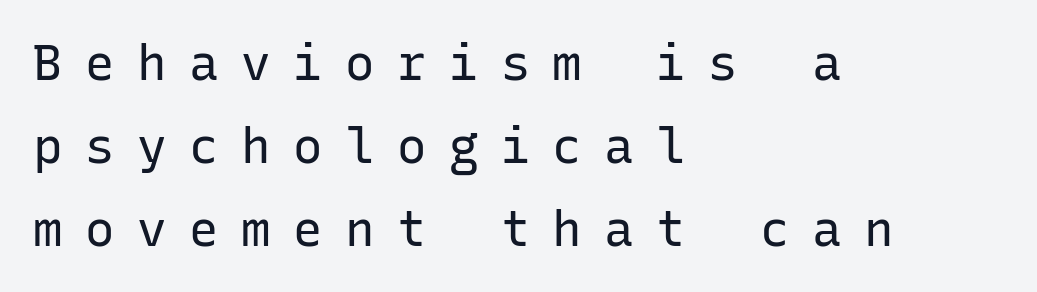
{"serif": "no", "italic": "no", "bold": "no", "weight": "regular", "width": "normal", "stroke_contrast": "low", "x_height": "medium", "monospaced": "yes", "underline": "no", "align": "left", "line_spacing": "normal", "line_spacing_ratio": 1.69, "letter_spacing": "wide", "letter_spacing_em": 0.46, "glyph_px": 49}
